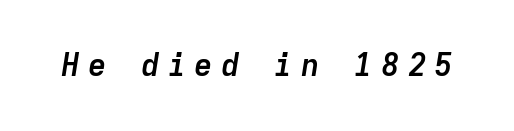
{"italic": "yes", "lean": "right", "slant_degrees": 9, "bold": "yes", "weight": "semibold", "width": "normal", "stroke_contrast": "low", "x_height": "medium", "monospaced": "yes", "underline": "no", "letter_spacing": "wide", "letter_spacing_em": 0.26, "glyph_px": 31}
